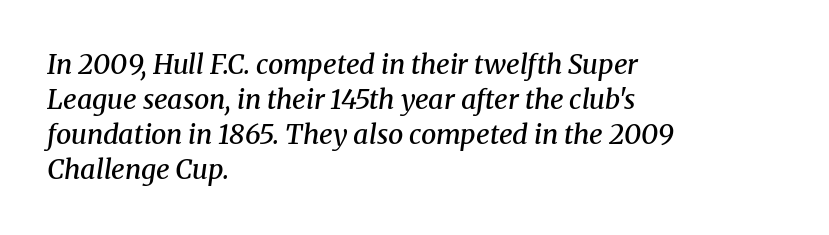
The image shows 27 px text type, italic (leaning right); set left-aligned, normal line spacing (1.3x), normal letter spacing, not underlined.
